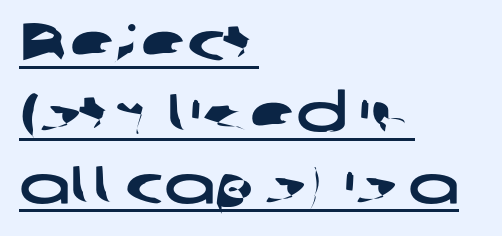
How are the letters spaced? Ordinarily, with no added tracking. One-word summary of the alignment: left. This sample keeps an unexceptional amount of space between lines. Do the characters align in a grid? No, the font is proportional. Decoration check: the copy is underlined.
